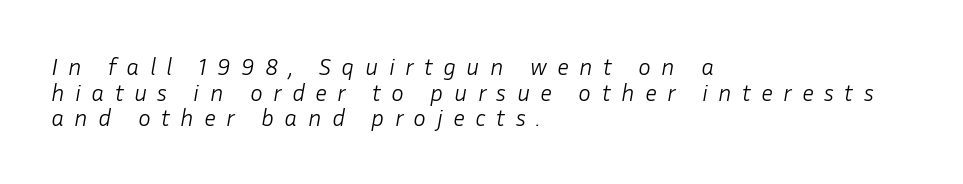
Any mark beneath the type? The region is blank. Layout note: lines flush left. Here the glyphs are tracked loosely, breaking word shapes into spaced letters. Style check: oblique. The lines are packed closely together with very little leading.
